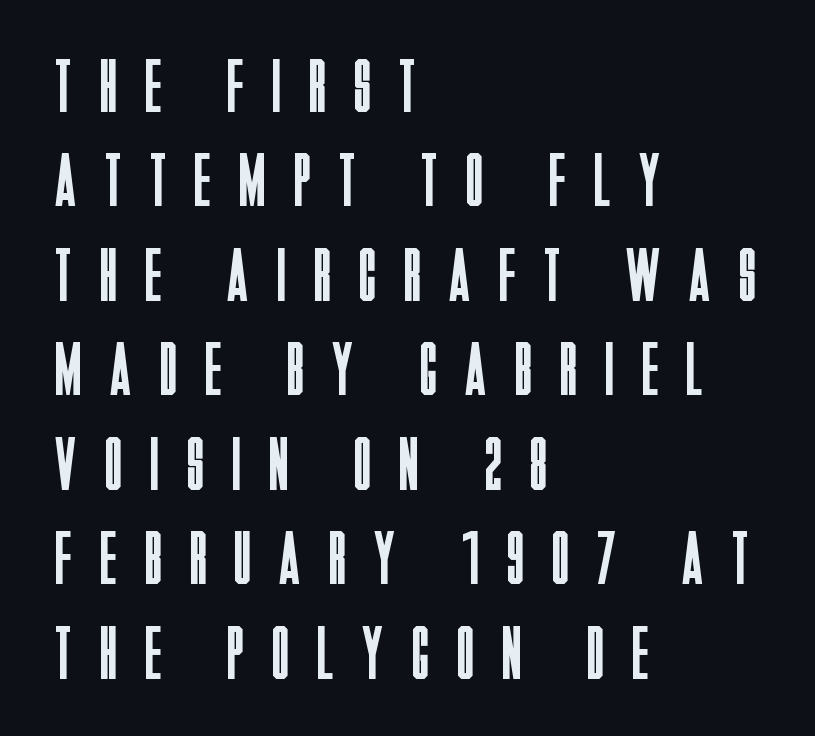
Is the type heavy? It reads as light-to-regular instead. Evenly set lines give the paragraph a standard silhouette. The letters advance in unequal steps, a hallmark of proportional type. Tracking here is generous; glyphs stand well apart from one another. The letters stand straight up with perfectly vertical stems.
